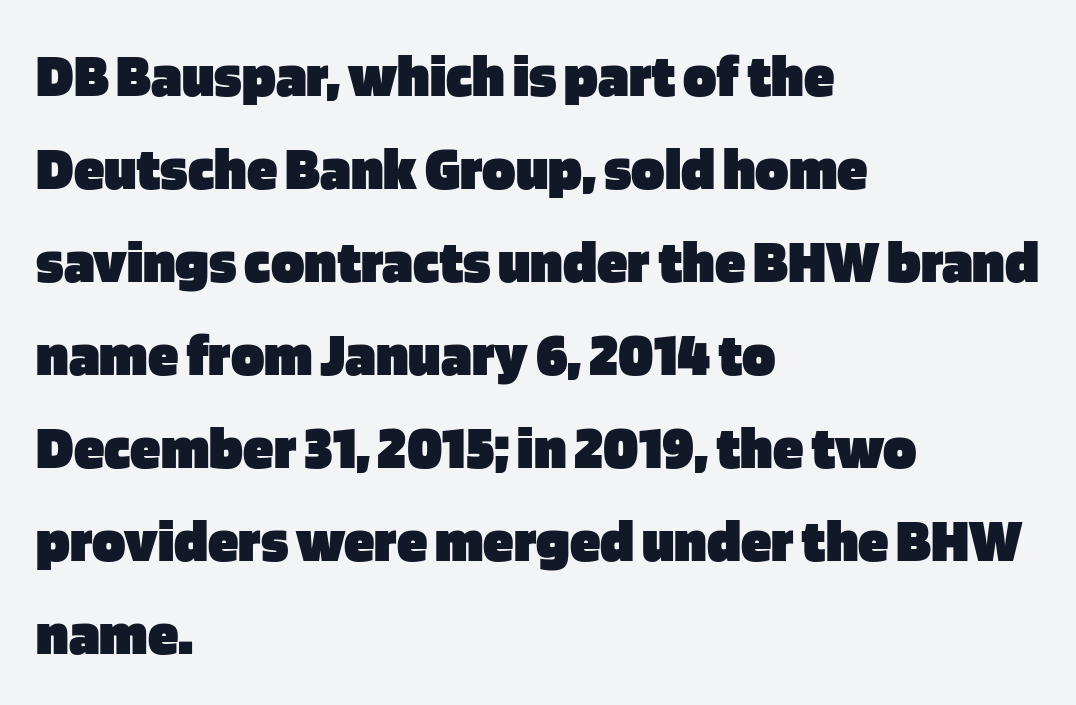
The passage is arranged the way most books set body copy — flush left. Evenly set lines give the paragraph a standard silhouette. Vertical strokes here are truly vertical. Each row of text sits above clean, open space. The face used here is proportionally spaced, like ordinary book or web type.
